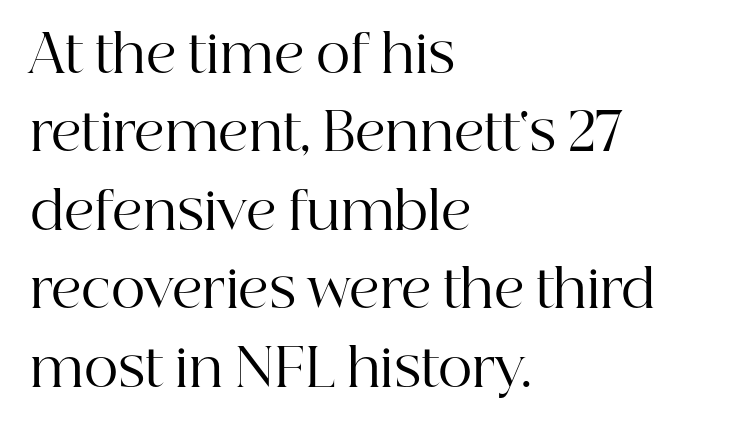
{"serif": "yes", "italic": "no", "bold": "no", "weight": "regular", "width": "normal", "stroke_contrast": "high", "x_height": "medium", "monospaced": "no", "underline": "no", "align": "left", "line_spacing": "normal", "line_spacing_ratio": 1.48, "letter_spacing": "normal", "letter_spacing_em": 0.0, "glyph_px": 53}
